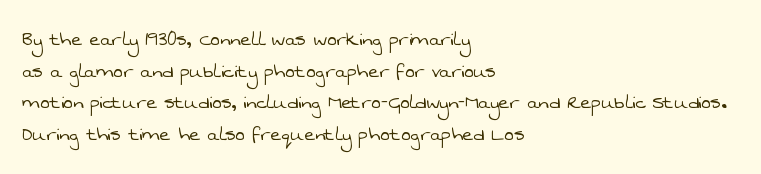
Q: Is the text bold? A: No.
Q: Is the text underlined? A: No.
Q: How is the paragraph aligned? A: Left-aligned.
Q: Is the spacing between letters normal or unusually wide? A: Normal.
Q: Is the spacing between lines tight, normal or loose? A: Normal.
